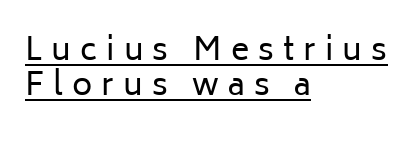
The image shows 31 px regular-weight sans-serif type, upright; set left-aligned, tight line spacing (1.14x), unusually wide letter spacing (+0.29 em), underlined; low stroke contrast and a medium x-height.
